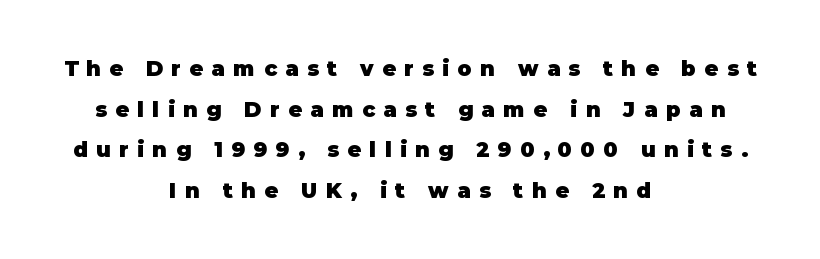
The lettering stays uniformly vertical, giving the passage a roman look. Teacher's note: observe the equal gaps on both sides — that is centered alignment. Descender tails drop into unmarked territory. These lines have a slow, spaced-out rhythm from letter to letter. Summary of weight: heavy, a full bold. Leading is clearly above the norm, producing a sparse column.
